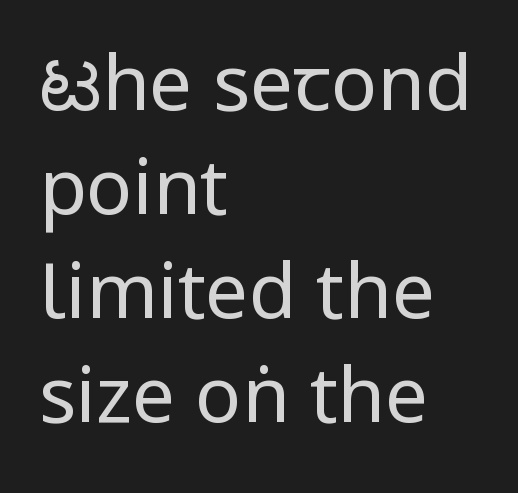
{"serif": "no", "italic": "no", "bold": "no", "weight": "regular", "width": "condensed", "stroke_contrast": "low", "underline": "no", "align": "left", "line_spacing": "normal", "line_spacing_ratio": 1.35, "letter_spacing": "normal", "letter_spacing_em": 0.0, "glyph_px": 77}
